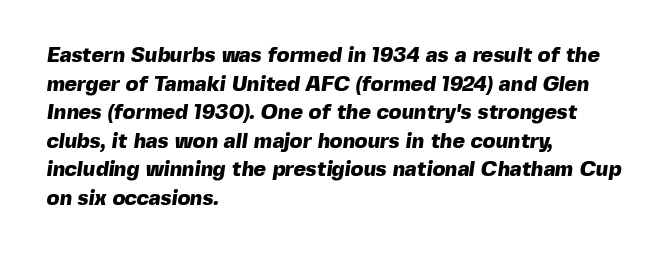
Words float on clear page, feet unadorned. Typesetter's note: full bold, strokes at maximum text heaviness. In terms of letterspacing, this is plain default setting. Every row of glyphs begins at an identical x-position on the left.
